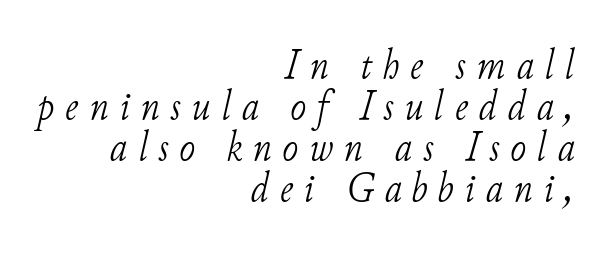
The image shows 43 px light serif type, italic (leaning right); set right-aligned, tight line spacing (0.95x), unusually wide letter spacing (+0.25 em), not underlined; low stroke contrast and a small x-height.
